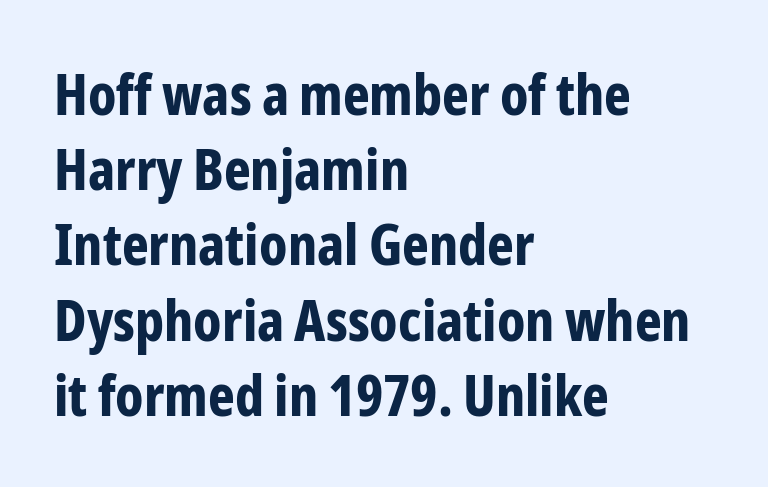
The image shows 57 px bold, condensed sans-serif type, upright; set left-aligned, normal line spacing (1.32x), normal letter spacing, not underlined; low stroke contrast and a medium x-height.
